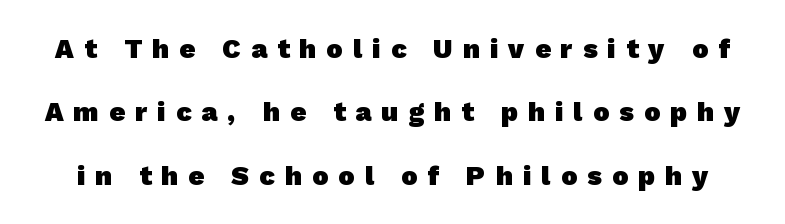
The image shows 27 px bold type; set loose line spacing (2.35x), unusually wide letter spacing (+0.38 em), not underlined.
